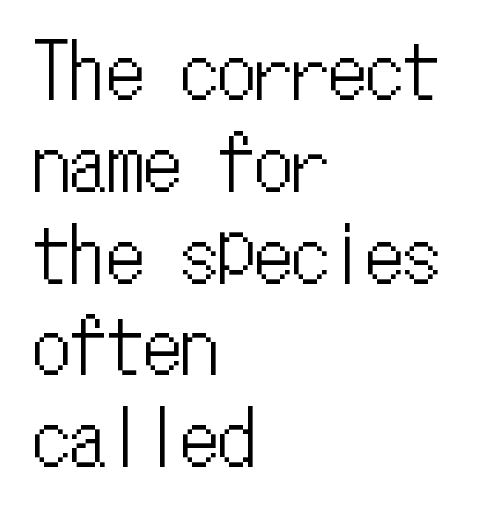
{"italic": "no", "width": "condensed", "stroke_contrast": "low", "x_height": "medium", "monospaced": "yes", "underline": "no", "align": "left", "line_spacing_ratio": 1.24, "letter_spacing": "normal", "letter_spacing_em": 0.0, "glyph_px": 74}
